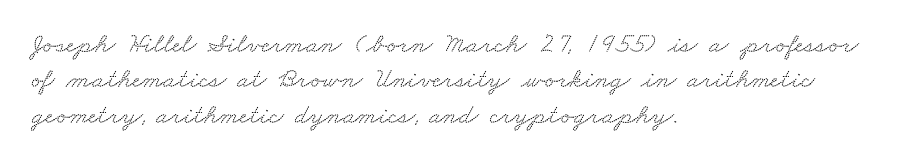
Typeset ragged right — the left edge is the straight one. The passage shown has conventional tracking throughout. Varying glyph widths throughout — classic text-font behaviour. Regular leading. The passage shown is not underscored anywhere. Observe the serifs anchoring each vertical stroke in this sample.
